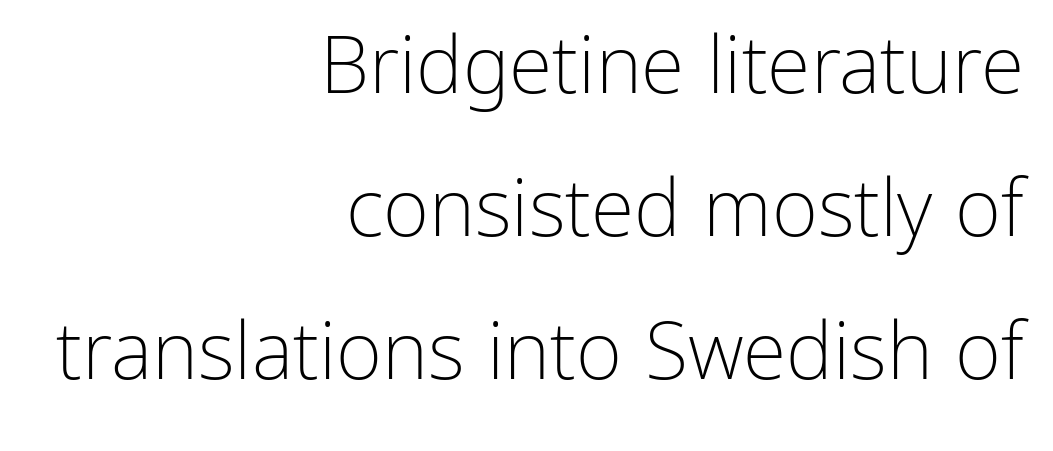
{"serif": "no", "italic": "no", "bold": "no", "weight": "light", "width": "normal", "stroke_contrast": "low", "x_height": "medium", "monospaced": "no", "underline": "no", "align": "right", "line_spacing_ratio": 1.81, "letter_spacing": "normal", "letter_spacing_em": 0.0, "glyph_px": 79}
